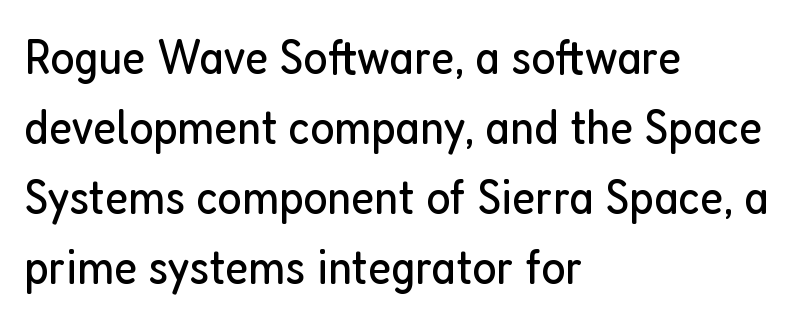
Each line starts at the same left margin while the right side varies. Students, note that the glyphs here touch the page at normal intervals. One glance says typical: line gaps are just what's usual. The letters carry no serifs — their stems end cleanly without finishing strokes. Clear beneath every line of the passage. Designer's note — italics off, roman on.
